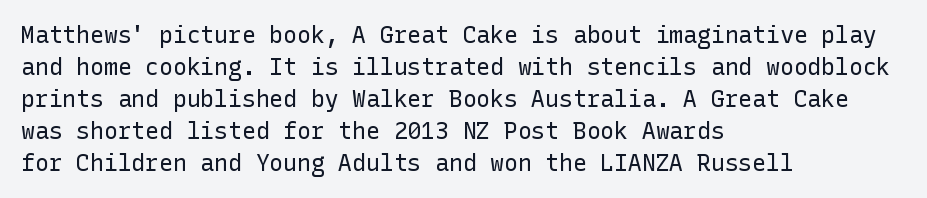
Caption: standard tracking, unaltered. Does the leading feel generous? No, just average. The lines are quadded left. Check the space under the baseline: it is left empty.
